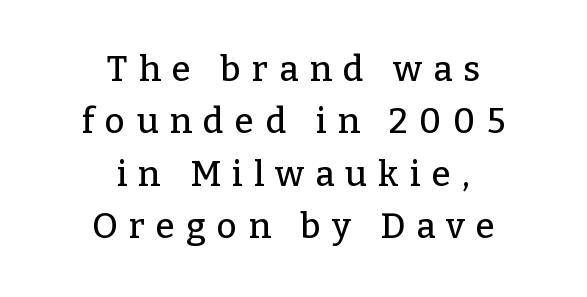
{"serif": "yes", "italic": "no", "width": "normal", "stroke_contrast": "low", "x_height": "medium", "monospaced": "no", "underline": "no", "align": "center", "line_spacing": "normal", "line_spacing_ratio": 1.5, "letter_spacing": "wide", "letter_spacing_em": 0.32, "glyph_px": 35}
